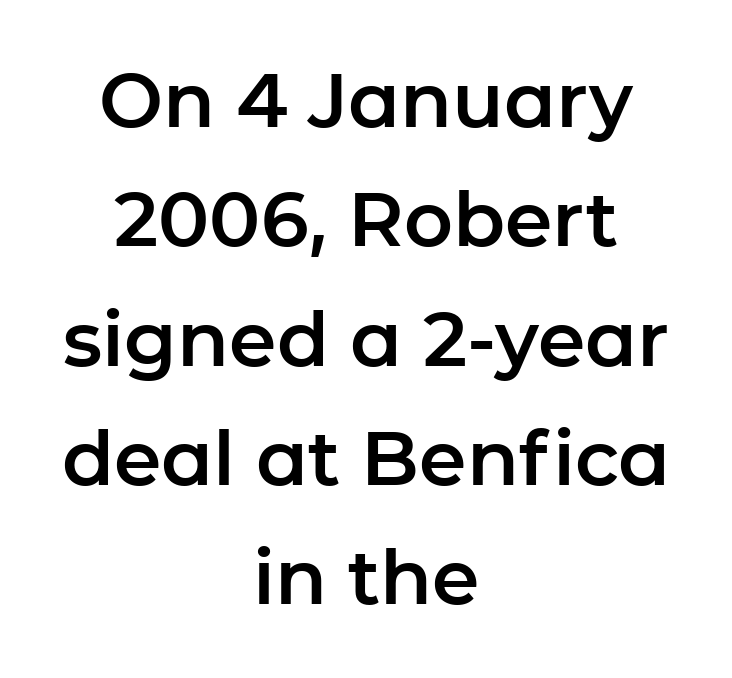
{"serif": "no", "italic": "no", "width": "normal", "stroke_contrast": "low", "x_height": "medium", "monospaced": "no", "underline": "no", "align": "center", "line_spacing": "normal", "line_spacing_ratio": 1.57, "letter_spacing": "normal", "letter_spacing_em": 0.0, "glyph_px": 76}
